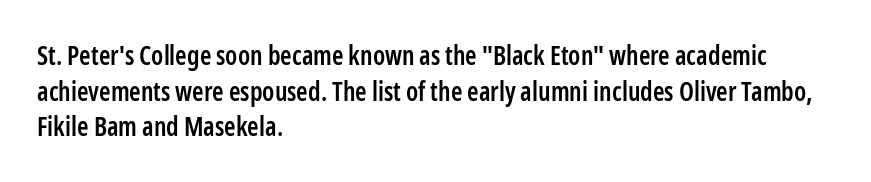
Q: Is the text bold? A: Semi-bold.
Q: Is the text italic (slanted)? A: No, it is upright.
Q: Is the text underlined? A: No.
Q: How is the paragraph aligned? A: Left-aligned.
Q: Is the spacing between letters normal or unusually wide? A: Normal.
Q: Is the spacing between lines tight, normal or loose? A: Normal.
